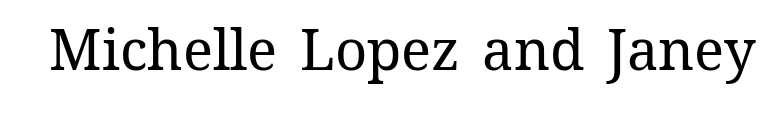
Q: Is the text bold? A: No.
Q: Is the text italic (slanted)? A: No, it is upright.
Q: Is the text underlined? A: No.
Q: Is the spacing between letters normal or unusually wide? A: Normal.
Q: Width (condensed, normal, or wide)? A: Normal.
Q: Stroke contrast? A: Medium.
Q: x-height? A: Medium.
Q: Monospaced? A: No.
